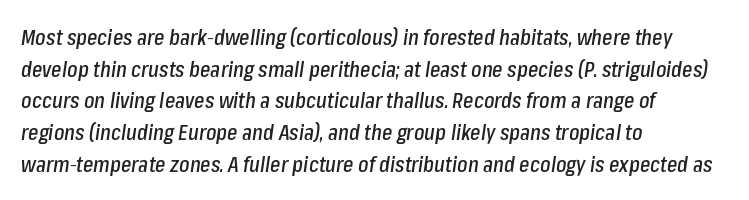
Teacher's note: observe the even left margin — that is flush-left alignment. Default kerning and tracking; the words read as compact shapes. Tall strokes in this sample are angled rather than plumb. The space directly below the letters is spotless. Interline gaps are of average width in this sample.
